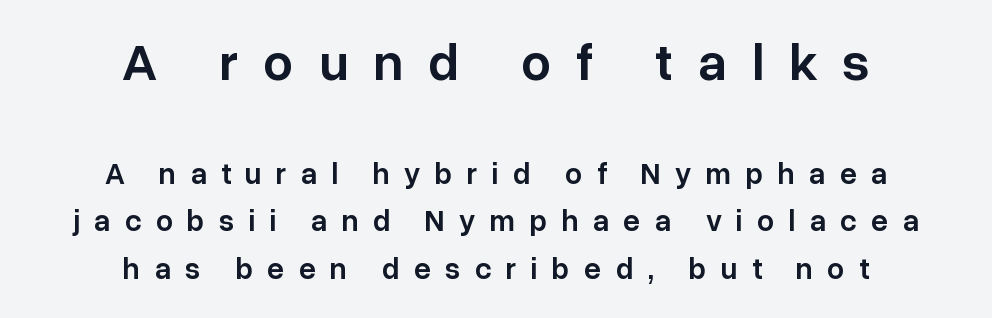
{"serif": "no", "italic": "no", "bold": "semi", "weight": "semibold", "width": "normal", "stroke_contrast": "low", "x_height": "medium", "monospaced": "no", "underline": "no", "align": "center", "line_spacing": "normal", "line_spacing_ratio": 1.59, "letter_spacing": "wide", "letter_spacing_em": 0.48, "larger_block": "first", "size_ratio": 1.77, "glyph_px": 53}
